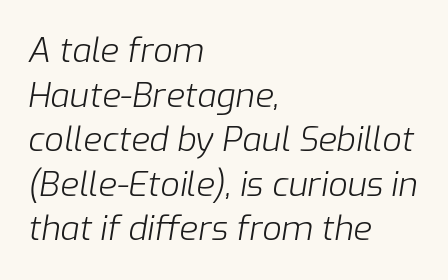
Is the stroke heavy? The answer is a plain regular-or-lighter. Beneath every word, the page is bare. The face used here is rendered with its standard letterfit. In terms of posture, this sample is oblique.
